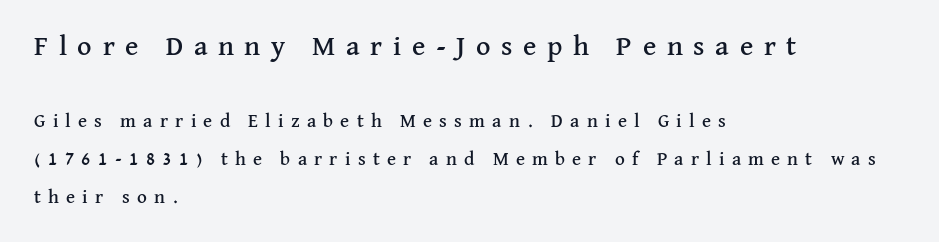
The image shows 28 px serif type, upright; set left-aligned, loose line spacing (1.99x), unusually wide letter spacing (+0.38 em), not underlined; the first (top) block is 1.47x larger; medium stroke contrast and a medium x-height.
